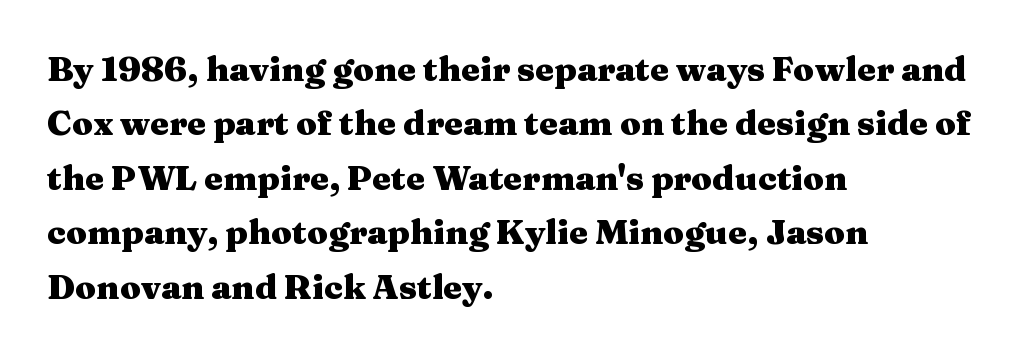
The image shows 34 px heavy, wide serif type, upright; set left-aligned, normal line spacing (1.6x), normal letter spacing, not underlined; medium stroke contrast and a medium x-height.
